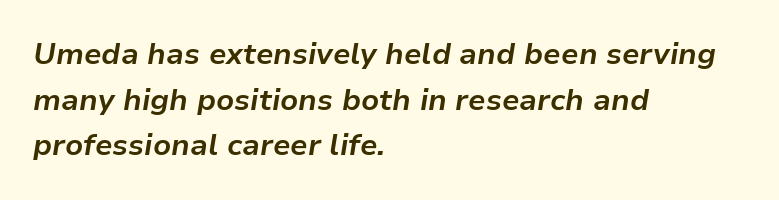
Q: Is the text bold? A: Yes.
Q: Is the text italic (slanted)? A: Yes, it leans right by about 9 degrees.
Q: Is the text underlined? A: No.
Q: How is the paragraph aligned? A: Left-aligned.
Q: Is the spacing between letters normal or unusually wide? A: Normal.
Q: Is the spacing between lines tight, normal or loose? A: Normal.
Q: Width (condensed, normal, or wide)? A: Normal.
Q: Stroke contrast? A: Low.
Q: x-height? A: Medium.
Q: Monospaced? A: No.
